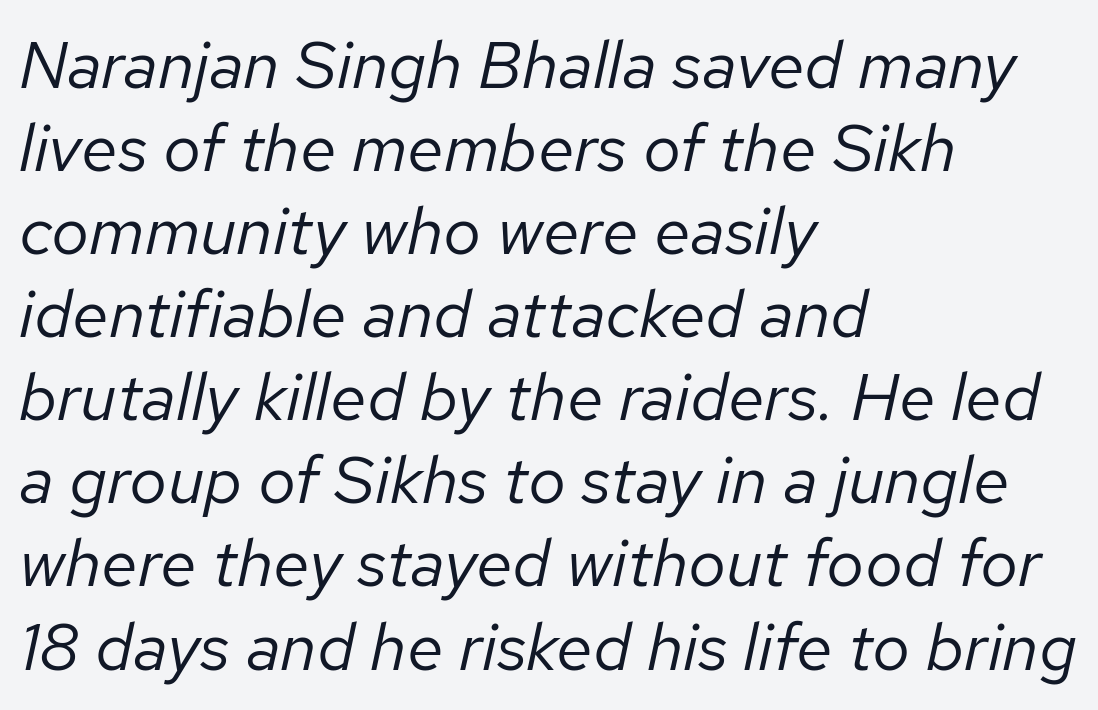
The image shows 67 px regular-weight type, italic (leaning right); set left-aligned, line spacing 1.24x, normal letter spacing, not underlined; low stroke contrast and a medium x-height.
